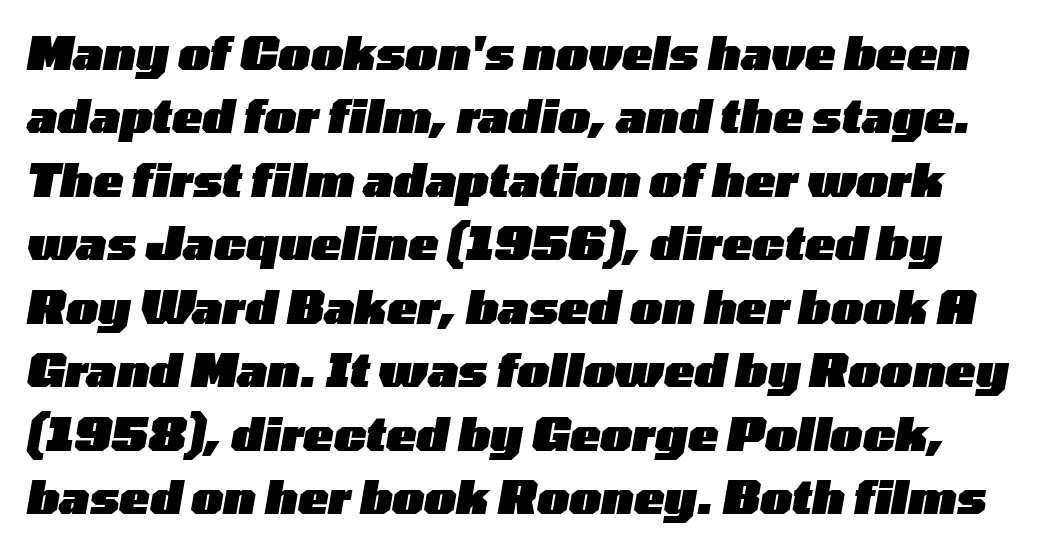
Each row of text sits above clean, open space. Plenty of ink on the page — the face is bold. Varying glyph widths throughout — classic text-font behaviour. Here the glyphs are tracked normally, forming tight word shapes.
